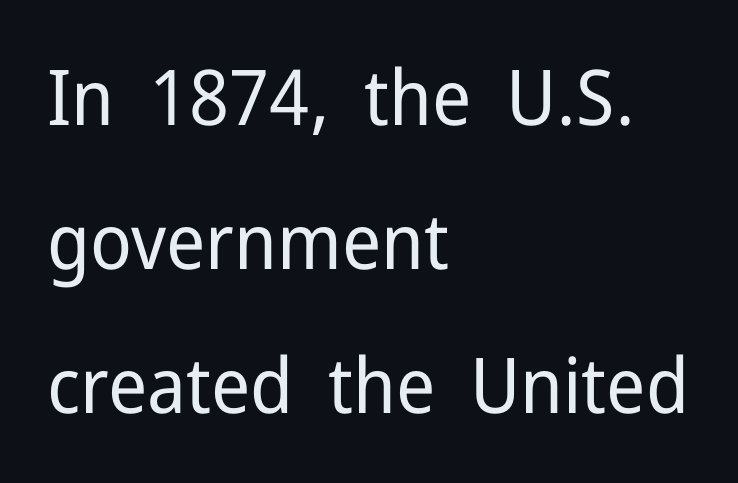
The image shows 77 px regular-weight sans-serif type, upright; set left-aligned, line spacing 1.87x, normal letter spacing, not underlined; low stroke contrast and a medium x-height.
